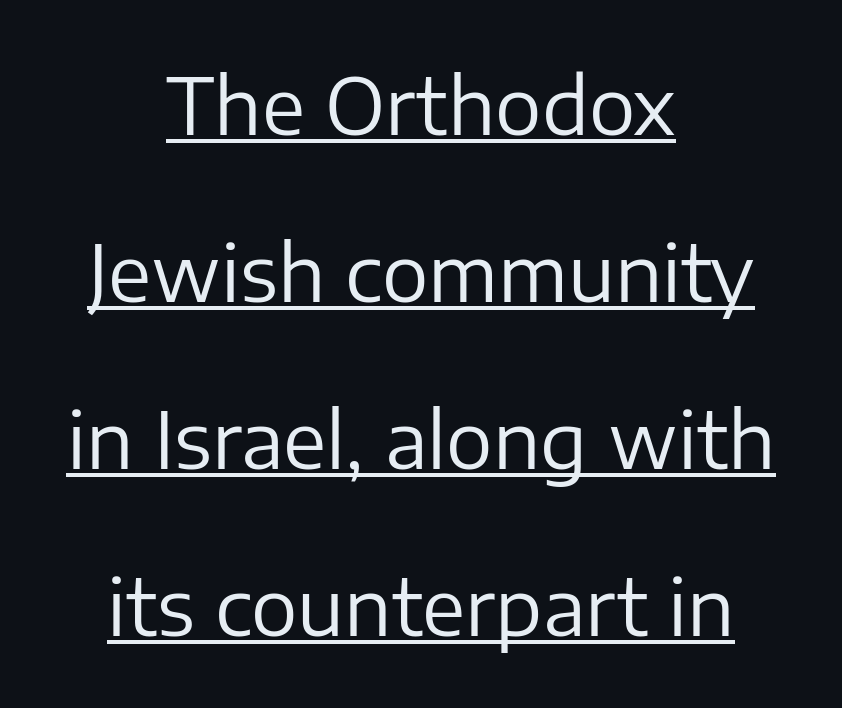
Q: Is the text bold? A: No.
Q: Is the text italic (slanted)? A: No, it is upright.
Q: Is the typeface a serif or a sans-serif typeface? A: Sans-serif.
Q: Is the text underlined? A: Yes.
Q: How is the paragraph aligned? A: Centered.
Q: Is the spacing between letters normal or unusually wide? A: Normal.
Q: Is the spacing between lines tight, normal or loose? A: Loose.
Q: Width (condensed, normal, or wide)? A: Normal.
Q: Stroke contrast? A: Low.
Q: x-height? A: Medium.
Q: Monospaced? A: No.
